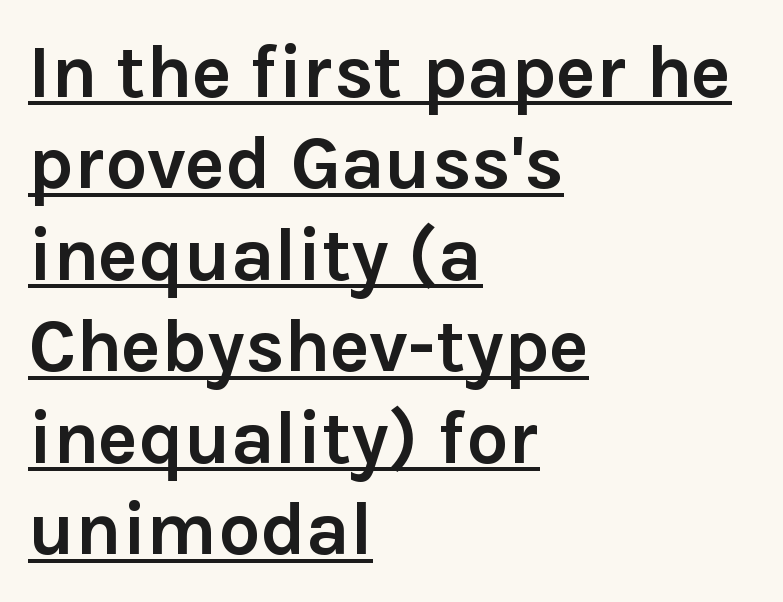
{"serif": "no", "italic": "no", "bold": "yes", "weight": "semibold", "width": "normal", "x_height": "medium", "monospaced": "no", "underline": "yes", "align": "left", "line_spacing_ratio": 1.22, "letter_spacing": "normal", "letter_spacing_em": 0.0, "glyph_px": 75}
